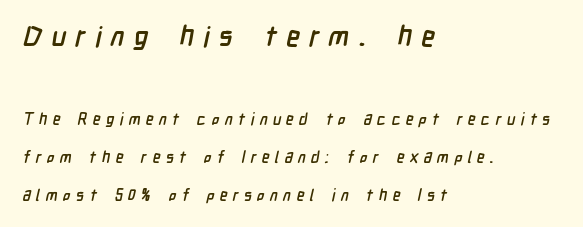
{"serif": "no", "bold": "yes", "weight": "semibold", "width": "condensed", "stroke_contrast": "low", "x_height": "medium", "monospaced": "no", "underline": "no", "align": "left", "line_spacing": "loose", "line_spacing_ratio": 2.38, "letter_spacing": "wide", "letter_spacing_em": 0.33, "larger_block": "first", "size_ratio": 1.75, "glyph_px": 28}
